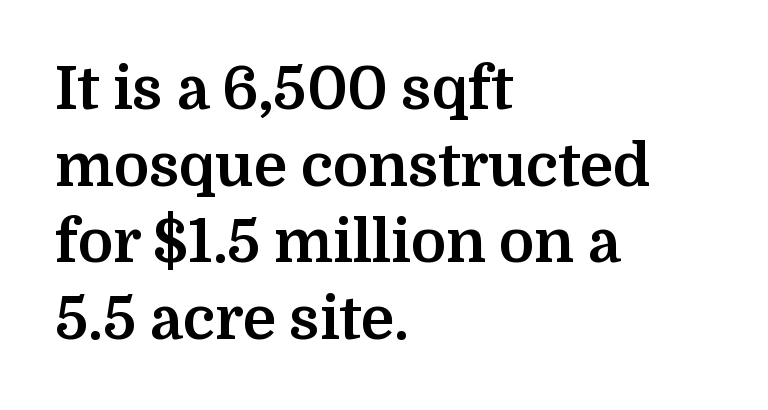
{"serif": "yes", "italic": "no", "bold": "yes", "weight": "bold", "width": "normal", "stroke_contrast": "medium", "x_height": "medium", "monospaced": "no", "underline": "no", "align": "left", "line_spacing": "normal", "line_spacing_ratio": 1.3, "letter_spacing": "normal", "letter_spacing_em": 0.0, "glyph_px": 59}
